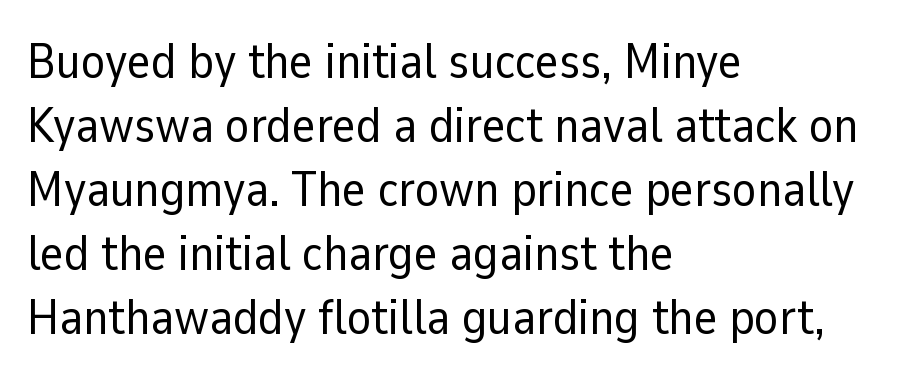
The image shows 50 px regular-weight sans-serif type, upright; set left-aligned, normal line spacing (1.28x), normal letter spacing, not underlined; low stroke contrast and a medium x-height.
